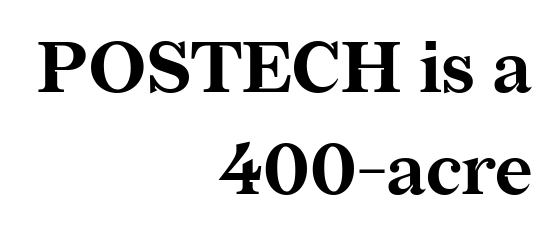
Q: Is the text bold? A: Yes.
Q: Is the text italic (slanted)? A: No, it is upright.
Q: Is the typeface a serif or a sans-serif typeface? A: Serif.
Q: Is the text underlined? A: No.
Q: How is the paragraph aligned? A: Right-aligned.
Q: Is the spacing between letters normal or unusually wide? A: Normal.
Q: Is the spacing between lines tight, normal or loose? A: Normal.
Q: Width (condensed, normal, or wide)? A: Normal.
Q: Stroke contrast? A: Medium.
Q: x-height? A: Medium.
Q: Monospaced? A: No.
